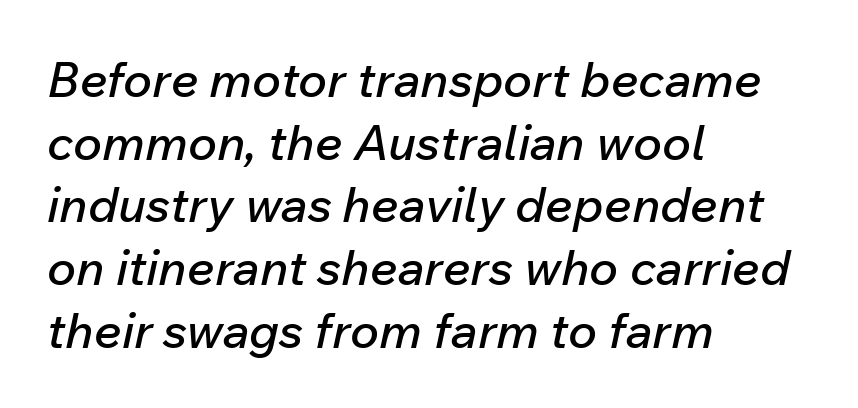
{"italic": "yes", "lean": "right", "slant_degrees": 12, "width": "normal", "stroke_contrast": "low", "x_height": "medium", "monospaced": "no", "underline": "no", "align": "left", "line_spacing": "normal", "line_spacing_ratio": 1.28, "letter_spacing": "normal", "letter_spacing_em": 0.0, "glyph_px": 49}
